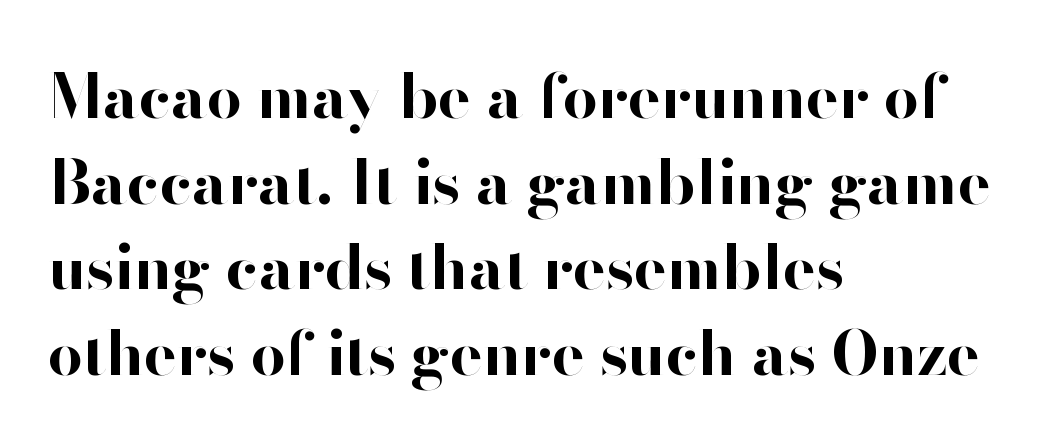
The image shows 62 px bold sans-serif type, upright; set left-aligned, normal line spacing (1.38x), normal letter spacing, not underlined; high stroke contrast and a small x-height.
